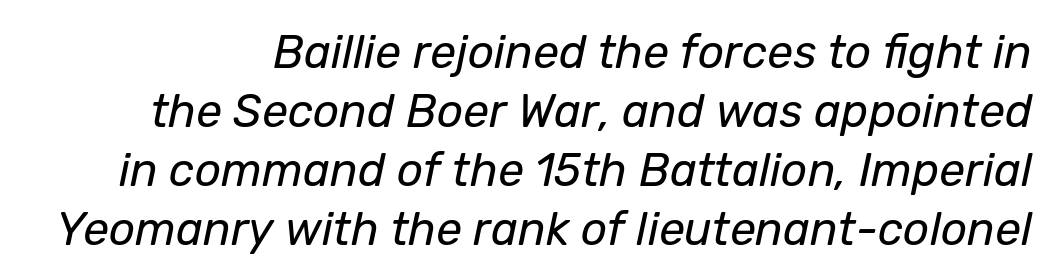
The image shows 46 px regular-weight type, italic (leaning right); set normal line spacing (1.28x), normal letter spacing, not underlined; low stroke contrast and a medium x-height.
